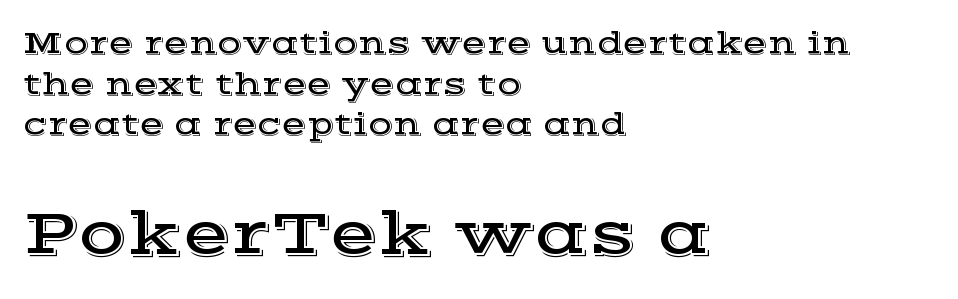
A serif font was chosen for this passage. Rows of type keep a routine distance in the vertical direction. Tracking value appears to be zero — textbook default spacing. Words float on clear page, feet unadorned. Horizontally, the lines are justified to the leading edge only.
